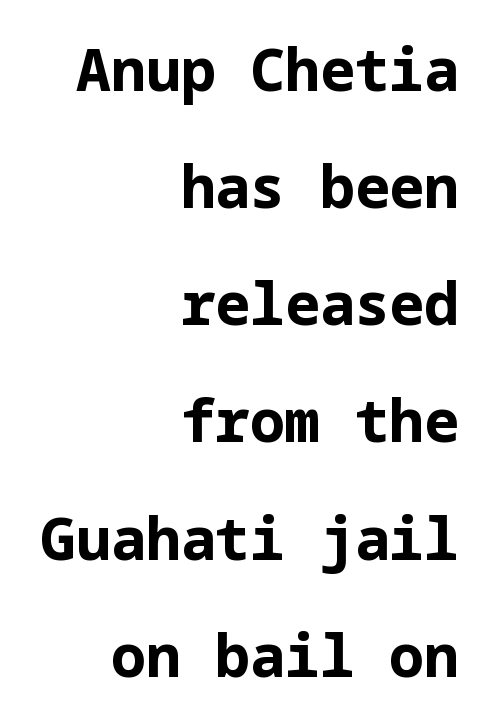
What weight is shown? A full bold with thick strokes. Letterform terminals end flat and unadorned throughout the passage. Posture: upright roman. Short note: letters normally spaced. Unmarked baselines from the first word to the last.
